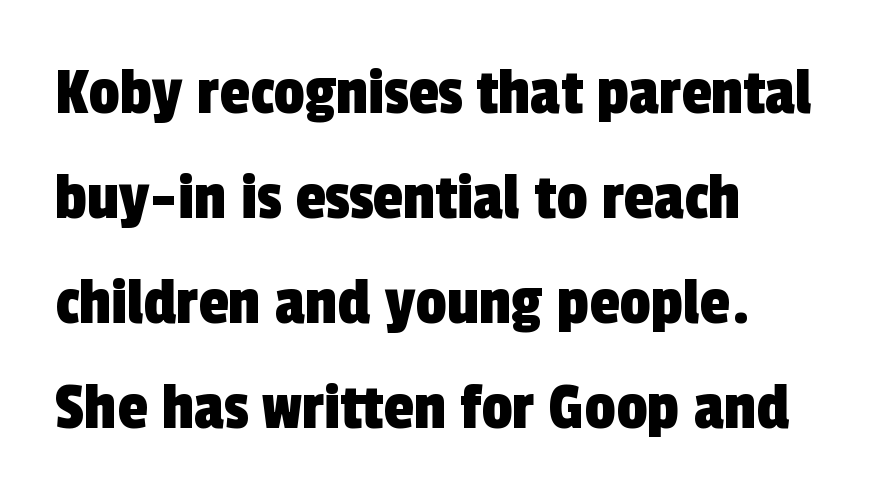
Each word holds together tightly as a unit, with standard inter-letter gaps. This sample uses a sans-serif face. Regarding leading, the lines here are spaced in the standard way. Unmarked baselines from the first word to the last.
